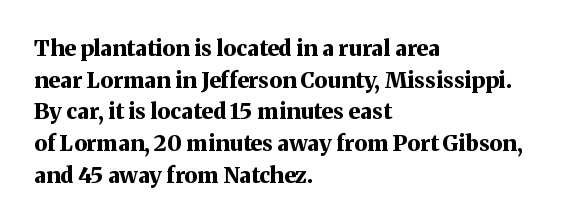
Q: Is the text bold? A: Yes.
Q: Is the text italic (slanted)? A: No, it is upright.
Q: Is the text underlined? A: No.
Q: How is the paragraph aligned? A: Left-aligned.
Q: Is the spacing between letters normal or unusually wide? A: Normal.
Q: Is the spacing between lines tight, normal or loose? A: Normal.
